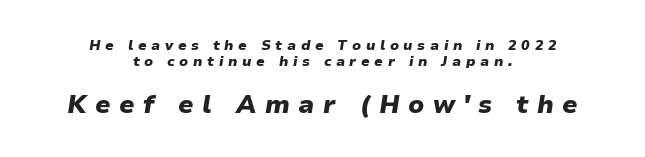
As a designer I'd log this as weight 700, bold. Centered paragraph, ragged on both sides. The line-height multiplier appears low, near solid setting. A student would notice the bottom passage is typeset larger than what precedes it. Style check: oblique.
